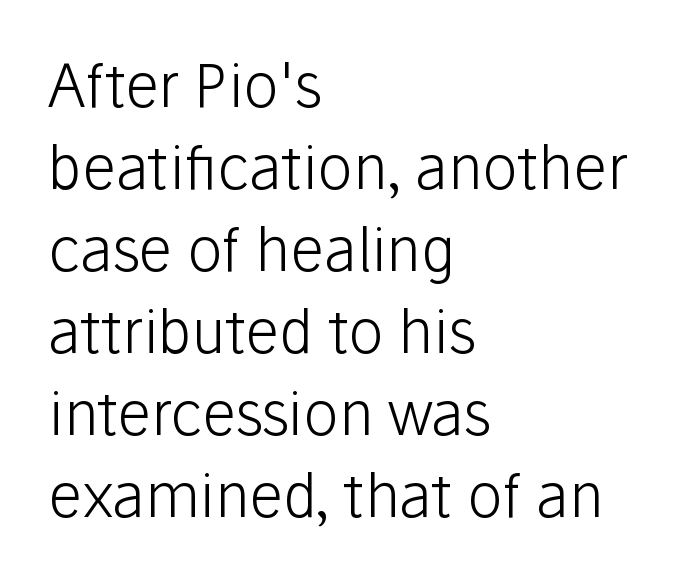
The image shows 59 px light sans-serif type, upright; set left-aligned, normal line spacing (1.39x), normal letter spacing, not underlined; low stroke contrast and a medium x-height.
